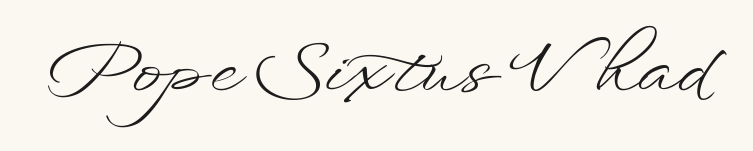
The image shows 73 px light, wide type; set normal letter spacing, not underlined; low stroke contrast and a small x-height.
